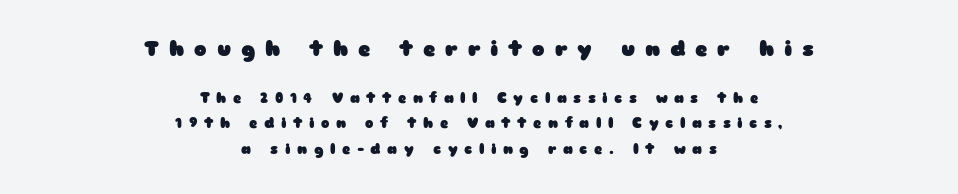
The image shows 21 px bold type, upright; set centered, line spacing 1.79x, unusually wide letter spacing (+0.47 em), not underlined; the first (top) block is 1.5x larger.
